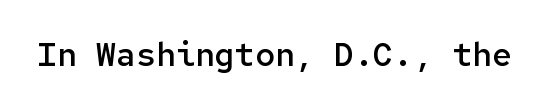
Q: Is the text bold? A: Semi-bold.
Q: Is the text italic (slanted)? A: No, it is upright.
Q: Is the typeface a serif or a sans-serif typeface? A: Sans-serif.
Q: Is the text underlined? A: No.
Q: Is the spacing between letters normal or unusually wide? A: Normal.
Q: Width (condensed, normal, or wide)? A: Normal.
Q: Stroke contrast? A: Low.
Q: x-height? A: Medium.
Q: Monospaced? A: Yes.
